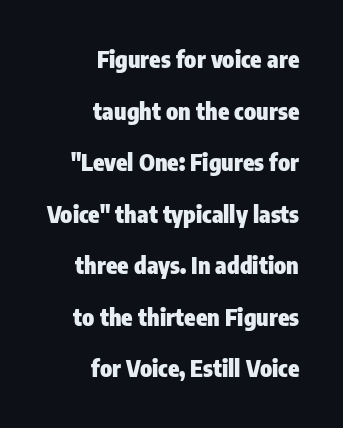
Q: Is the text bold? A: Yes.
Q: Is the text italic (slanted)? A: No, it is upright.
Q: Is the text underlined? A: No.
Q: How is the paragraph aligned? A: Right-aligned.
Q: Is the spacing between letters normal or unusually wide? A: Normal.
Q: Is the spacing between lines tight, normal or loose? A: Loose.
